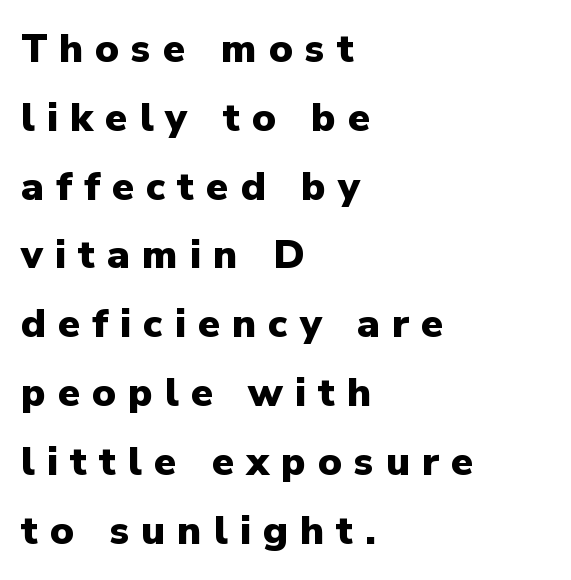
Q: Is the text bold? A: Yes.
Q: Is the text italic (slanted)? A: No, it is upright.
Q: Is the typeface a serif or a sans-serif typeface? A: Sans-serif.
Q: Is the text underlined? A: No.
Q: How is the paragraph aligned? A: Left-aligned.
Q: Is the spacing between letters normal or unusually wide? A: Unusually wide.
Q: Width (condensed, normal, or wide)? A: Normal.
Q: Stroke contrast? A: Low.
Q: x-height? A: Medium.
Q: Monospaced? A: No.
